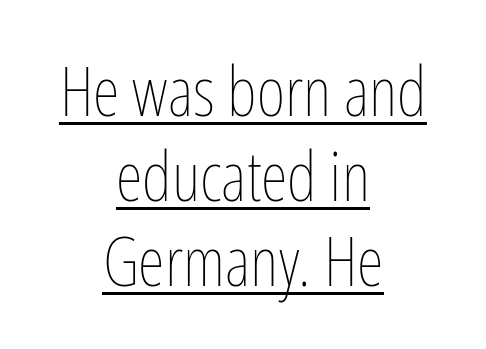
Honestly, the underline is the first thing you notice here. Characters follow at the spacing the type designer built in. Spacing verdict: proportional, widths tailored to each character. If you folded the block vertically in half, each line would mirror itself in length. Every character sits straight up, as roman type does. Weight: regular or lighter.
